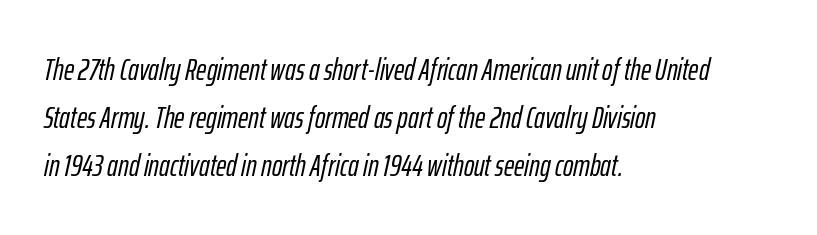
{"italic": "yes", "lean": "right", "slant_degrees": 12, "width": "condensed", "stroke_contrast": "low", "x_height": "medium", "monospaced": "no", "underline": "no", "align": "left", "line_spacing": "normal", "line_spacing_ratio": 1.55, "letter_spacing": "normal", "letter_spacing_em": 0.0, "glyph_px": 31}
